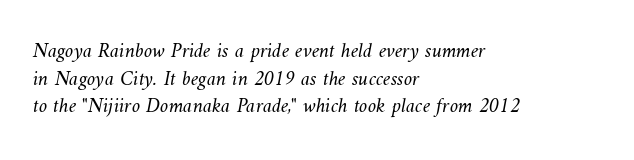
No extra ink here — the face is not bold. Honestly, there is no underline to notice here at all. In terms of letterspacing, this is plain default setting. Is there much room between lines? A standard amount, neither cramped nor airy.
